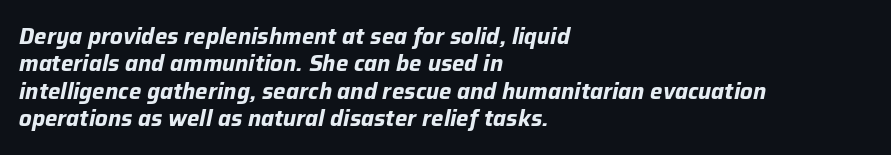
The image shows 22 px bold type, italic (leaning right); set left-aligned, line spacing 1.24x, normal letter spacing, not underlined.
